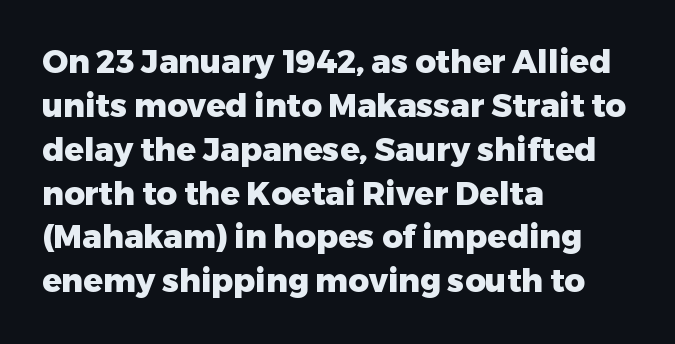
Notice how thick the strokes are: this is what a full bold looks like. What stands out about the letter spacing? Nothing — it is the standard amount. The typeface chosen for these lines omits serifs. The lettering holds an erect, upright posture throughout. Visually the block forms a straight wall on the left and a jagged coastline on the right.
